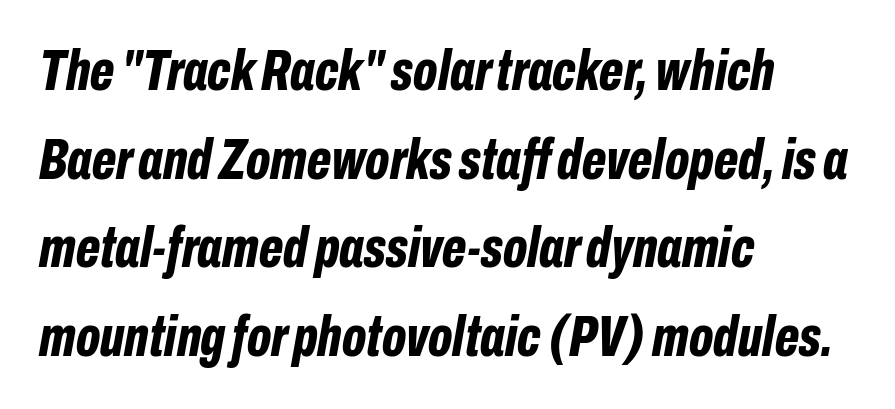
Q: Is the text bold? A: Yes.
Q: Is the text italic (slanted)? A: Yes, it leans right by about 10 degrees.
Q: Is the text underlined? A: No.
Q: How is the paragraph aligned? A: Left-aligned.
Q: Is the spacing between letters normal or unusually wide? A: Normal.
Q: Is the spacing between lines tight, normal or loose? A: Normal.
Q: Width (condensed, normal, or wide)? A: Condensed.
Q: Stroke contrast? A: Low.
Q: x-height? A: Medium.
Q: Monospaced? A: No.
